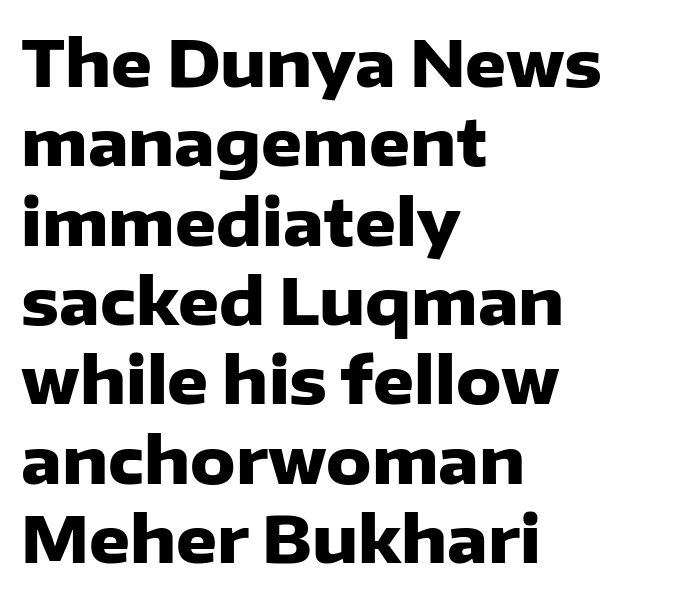
The image shows 64 px heavy sans-serif type, upright; set left-aligned, line spacing 1.24x, normal letter spacing, not underlined; low stroke contrast and a medium x-height.
